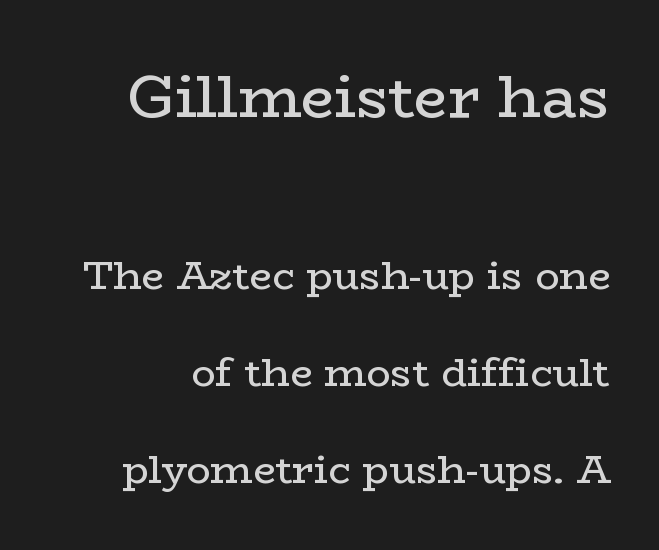
Q: Is the text bold? A: No.
Q: Is the text italic (slanted)? A: No, it is upright.
Q: Is the typeface a serif or a sans-serif typeface? A: Serif.
Q: Is the text underlined? A: No.
Q: Is the spacing between letters normal or unusually wide? A: Normal.
Q: Is the spacing between lines tight, normal or loose? A: Loose.
Q: Which block of text is set in a larger size, the first (top) or the second (bottom)? A: The first (top) one.
Q: Width (condensed, normal, or wide)? A: Wide.
Q: Stroke contrast? A: Low.
Q: x-height? A: Medium.
Q: Monospaced? A: No.
